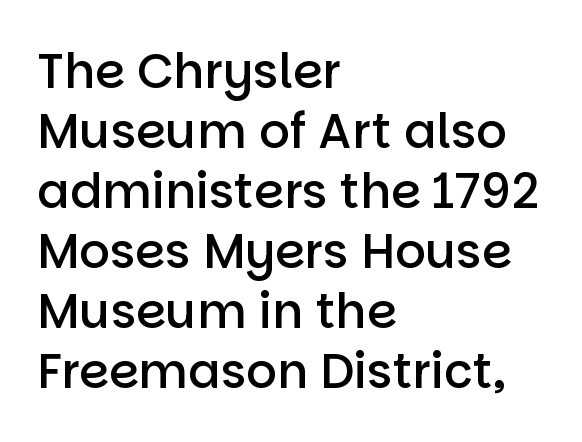
Q: Is the text bold? A: Semi-bold.
Q: Is the text italic (slanted)? A: No, it is upright.
Q: Is the typeface a serif or a sans-serif typeface? A: Sans-serif.
Q: Is the text underlined? A: No.
Q: How is the paragraph aligned? A: Left-aligned.
Q: Is the spacing between letters normal or unusually wide? A: Normal.
Q: Is the spacing between lines tight, normal or loose? A: Normal.
Q: Width (condensed, normal, or wide)? A: Normal.
Q: Stroke contrast? A: Low.
Q: x-height? A: Large.
Q: Monospaced? A: No.
